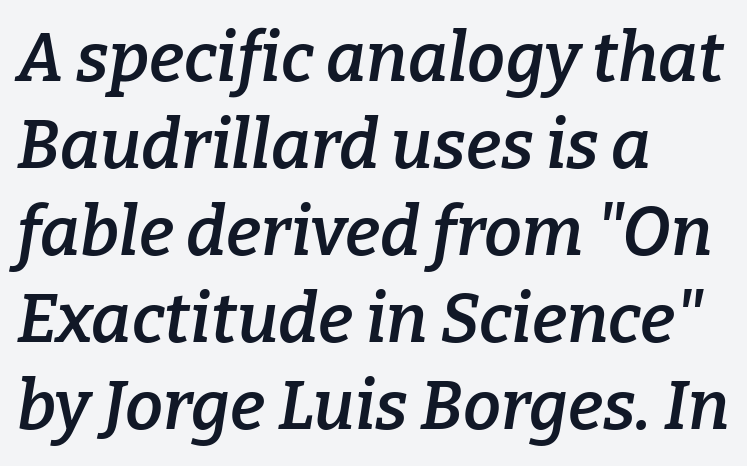
{"serif": "yes", "italic": "yes", "lean": "right", "slant_degrees": 9, "bold": "semi", "weight": "semibold", "width": "normal", "stroke_contrast": "low", "x_height": "medium", "monospaced": "no", "underline": "no", "align": "left", "line_spacing": "normal", "line_spacing_ratio": 1.28, "letter_spacing": "normal", "letter_spacing_em": 0.0, "glyph_px": 68}
